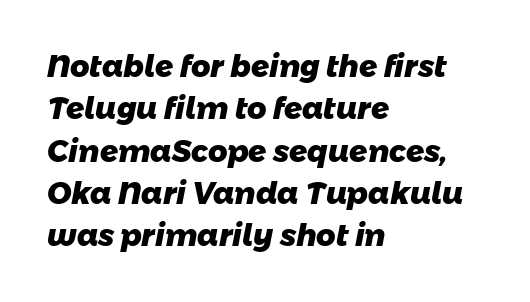
The image shows 30 px heavy sans-serif type; set left-aligned, normal line spacing (1.41x), normal letter spacing, not underlined; low stroke contrast and a medium x-height.
